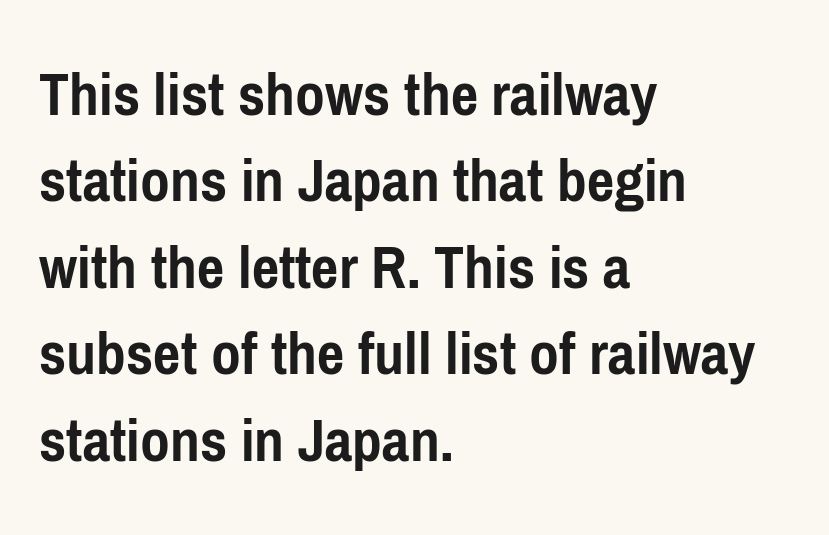
{"serif": "no", "italic": "no", "bold": "yes", "weight": "semibold", "width": "condensed", "stroke_contrast": "low", "x_height": "medium", "monospaced": "no", "underline": "no", "align": "left", "line_spacing": "normal", "line_spacing_ratio": 1.33, "letter_spacing": "normal", "letter_spacing_em": 0.0, "glyph_px": 65}
